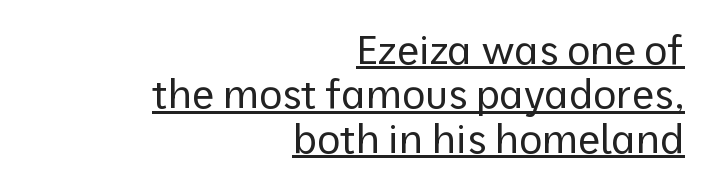
The image shows 40 px regular-weight sans-serif type, upright; set right-aligned, tight line spacing (1.11x), normal letter spacing, underlined; low stroke contrast and a medium x-height.
